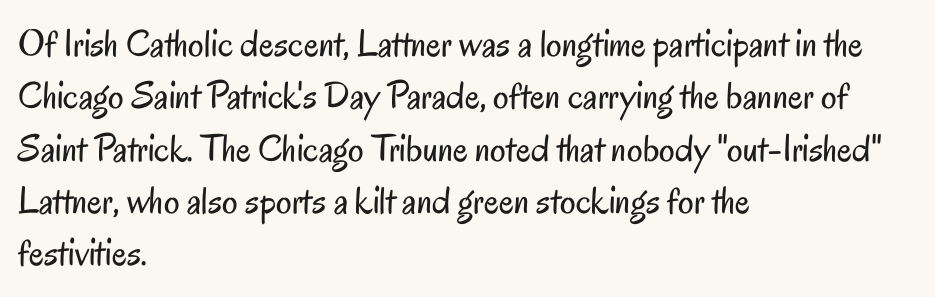
{"serif": "no", "italic": "no", "bold": "no", "weight": "regular", "width": "condensed", "stroke_contrast": "low", "x_height": "small", "monospaced": "no", "underline": "no", "align": "left", "line_spacing": "normal", "line_spacing_ratio": 1.34, "letter_spacing": "normal", "letter_spacing_em": 0.0, "glyph_px": 39}
